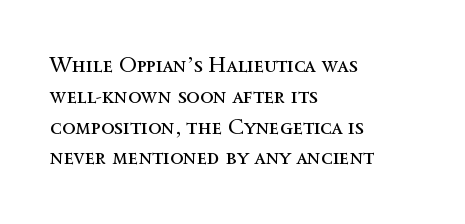
{"italic": "no", "bold": "no", "underline": "no", "align": "left", "line_spacing": "normal", "line_spacing_ratio": 1.4, "letter_spacing": "normal", "letter_spacing_em": 0.0, "glyph_px": 22}
